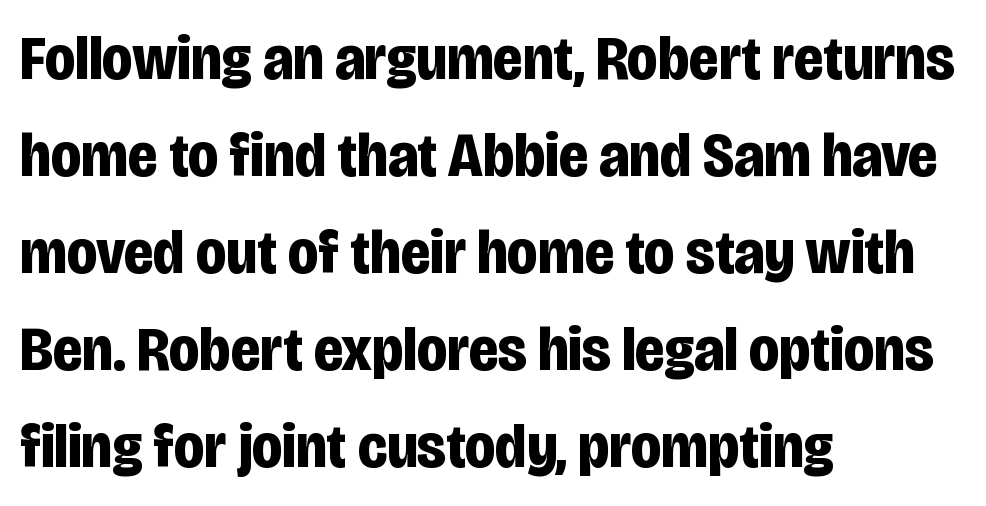
Q: Is the text bold? A: Yes.
Q: Is the text italic (slanted)? A: No, it is upright.
Q: Is the typeface a serif or a sans-serif typeface? A: Sans-serif.
Q: Is the text underlined? A: No.
Q: How is the paragraph aligned? A: Left-aligned.
Q: Is the spacing between letters normal or unusually wide? A: Normal.
Q: Is the spacing between lines tight, normal or loose? A: Normal.
Q: Width (condensed, normal, or wide)? A: Condensed.
Q: Stroke contrast? A: Low.
Q: x-height? A: Large.
Q: Monospaced? A: No.
